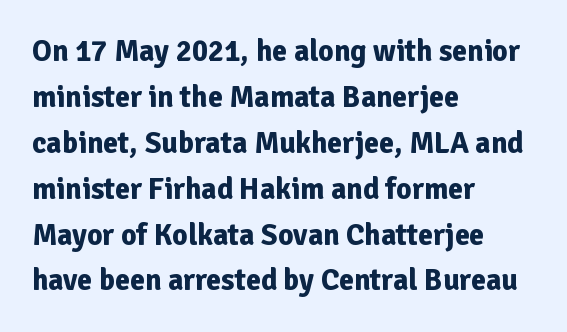
The image shows 30 px bold sans-serif type, upright; set left-aligned, normal line spacing (1.53x), normal letter spacing, not underlined; low stroke contrast and a medium x-height.
